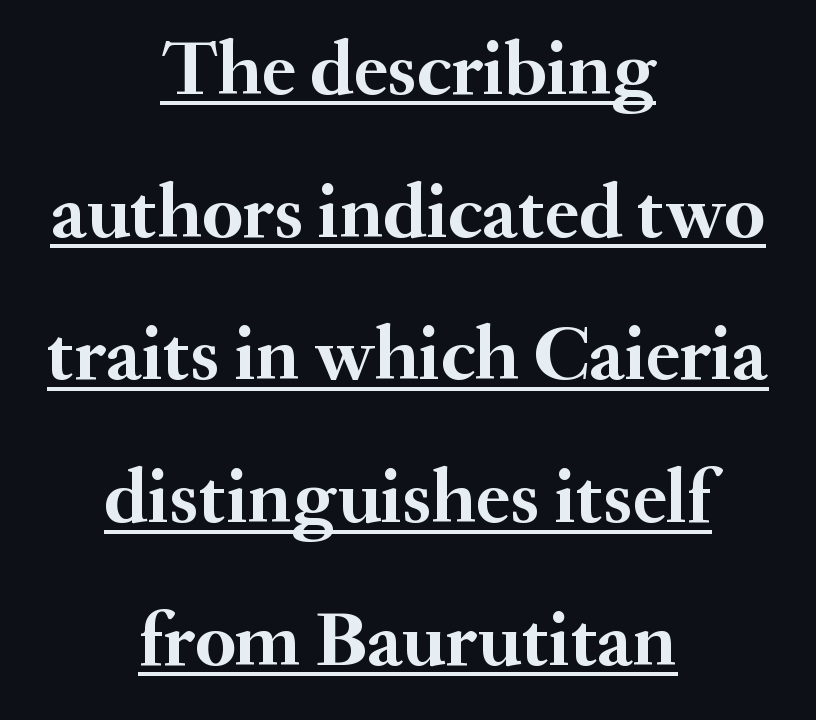
Q: Is the text bold? A: Yes.
Q: Is the text italic (slanted)? A: No, it is upright.
Q: Is the typeface a serif or a sans-serif typeface? A: Serif.
Q: Is the text underlined? A: Yes.
Q: How is the paragraph aligned? A: Centered.
Q: Is the spacing between letters normal or unusually wide? A: Normal.
Q: Width (condensed, normal, or wide)? A: Normal.
Q: Stroke contrast? A: Medium.
Q: x-height? A: Small.
Q: Monospaced? A: No.
